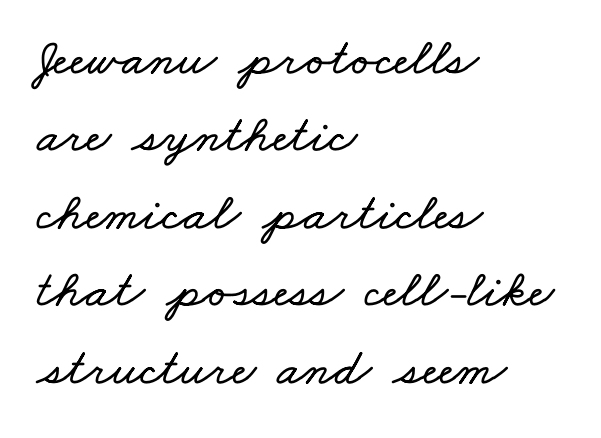
The image shows 53 px wide type; set left-aligned, normal line spacing (1.46x), normal letter spacing, not underlined; low stroke contrast and a small x-height.
